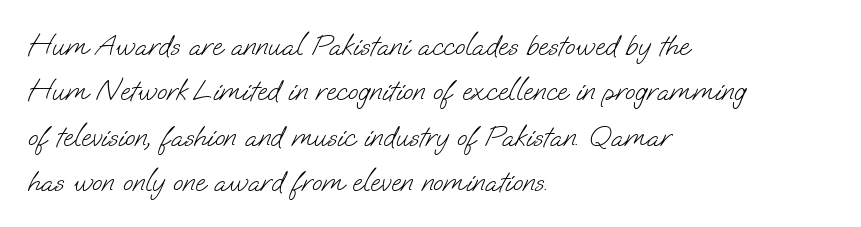
Vertically, the passage feels balanced, rows spaced as you'd expect. Where is the straight margin? On the left. The words here are not underlined. Check where the strokes stop: nothing finishes them off — pure sans. Weight: in the light-to-regular range. Tracking value appears to be zero — textbook default spacing.
